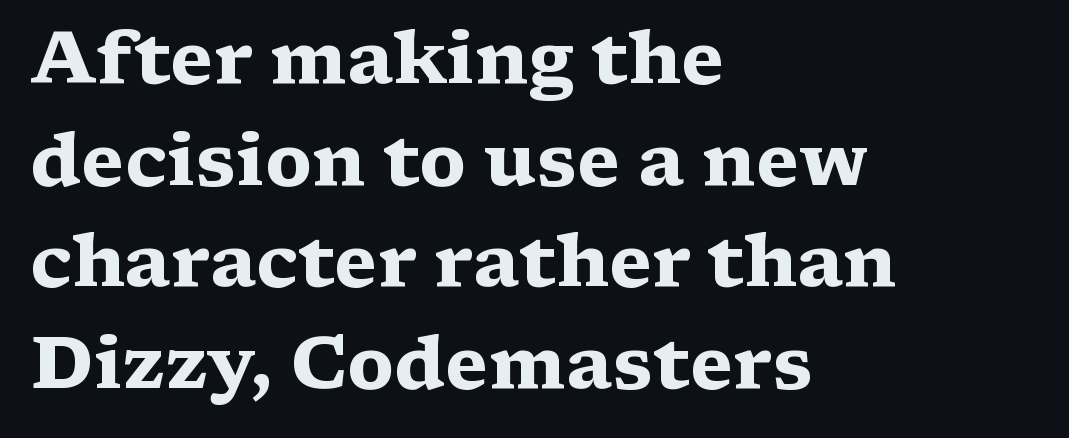
Do the characters align in a grid? No, the font is proportional. The designer left line spacing at the default. The typeface chosen for these lines features serifs. Every character sits straight up, as roman type does.
